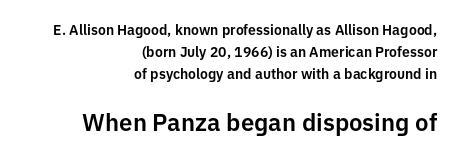
The letters stand upright; this is a roman face. Line ends are locked; line starts wander. The foot of each line stays bare and open. In terms of letterspacing, this is plain default setting.
